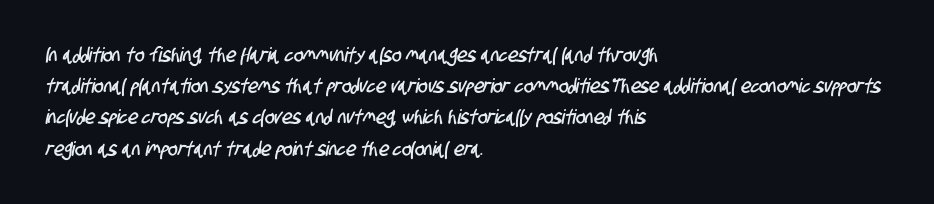
If you drew a ruler down the left edge, every line would touch it. Regular leading. Only glyphs here, with clear space below each row. Each word holds together tightly as a unit, with standard inter-letter gaps.
